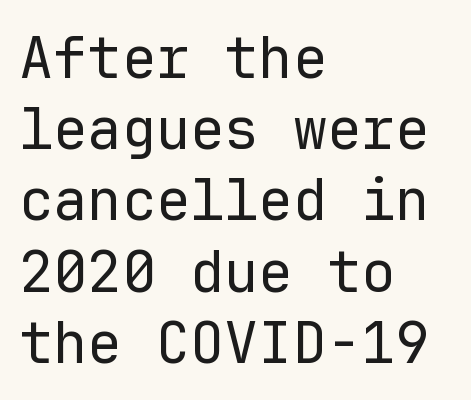
The image shows 57 px regular-weight sans-serif type, upright, monospaced; set left-aligned, normal line spacing (1.25x), normal letter spacing, not underlined; low stroke contrast and a medium x-height.
